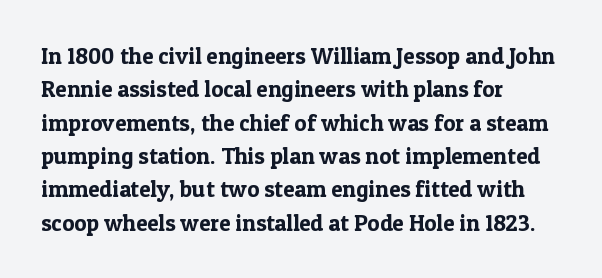
The rendering uses a moderate line-height, typical for paragraphs. These lines were composed using upright roman letters. The gaps between neighbouring characters are ordinary and unremarkable. Has an underline been added? It has not. Line starts are locked; line ends wander.
